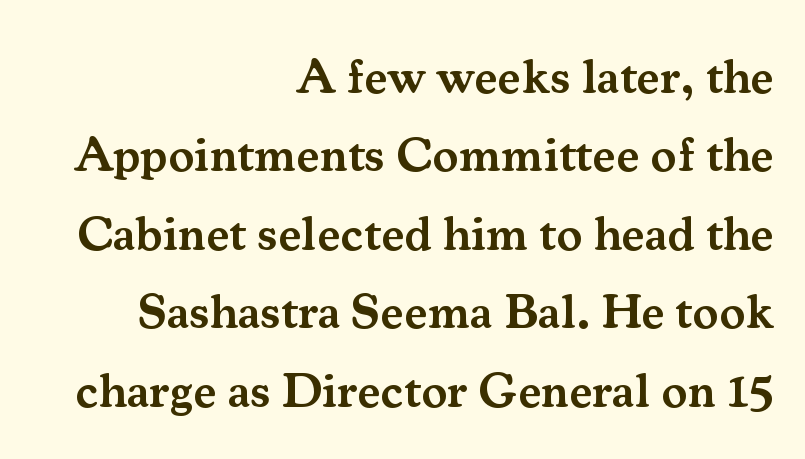
{"serif": "yes", "italic": "no", "bold": "semi", "weight": "semibold", "width": "normal", "stroke_contrast": "medium", "x_height": "small", "monospaced": "no", "underline": "no", "align": "right", "line_spacing": "normal", "line_spacing_ratio": 1.6, "letter_spacing": "normal", "letter_spacing_em": 0.0, "glyph_px": 49}
